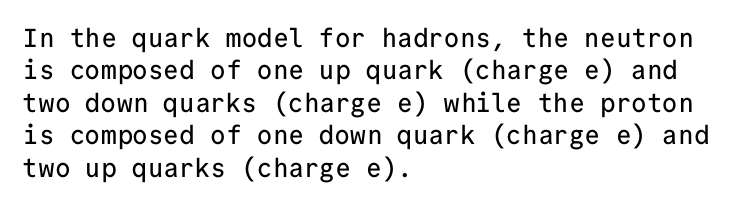
{"italic": "no", "underline": "no", "align": "left", "line_spacing": "normal", "line_spacing_ratio": 1.25, "letter_spacing": "normal", "letter_spacing_em": 0.0, "glyph_px": 26}
